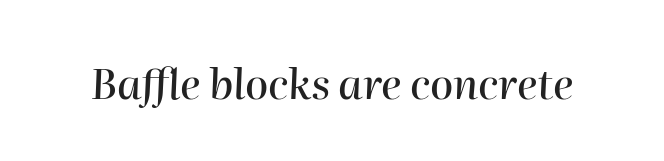
The face used here is proportionally spaced, like ordinary book or web type. Students, note that the glyphs here touch the page at normal intervals. Bare-footed words on every line. You can tell it's italic because the verticals aren't actually vertical.
